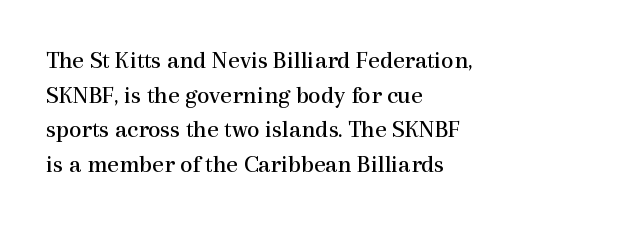
The letters stand straight up with perfectly vertical stems. The typesetter chose a ragged-right arrangement here. What's the leading like? Ordinary, nothing unusual. Nothing unusual about the tracking: characters are spaced as the font intends. Is the stroke heavy? The answer is a plain regular-or-lighter.
